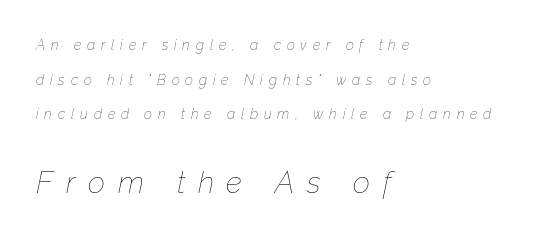
Small over large — that's the arrangement of the two blocks here. In terms of posture, this sample is oblique. The lines are spread far apart with generous leading. The text block is weighted toward the left margin, trailing off unevenly rightward. Each word looks stretched out because of the extra space between its letters. A typesetter would call this proportional, since set widths differ per character.
